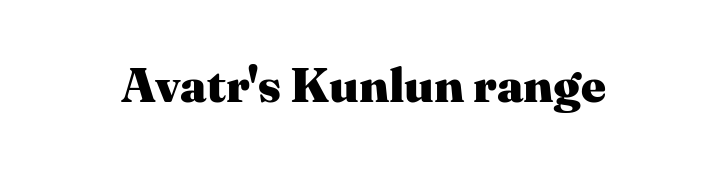
{"serif": "yes", "italic": "no", "bold": "yes", "weight": "heavy", "width": "normal", "stroke_contrast": "medium", "x_height": "medium", "monospaced": "no", "underline": "no", "letter_spacing": "normal", "letter_spacing_em": 0.0, "glyph_px": 48}
